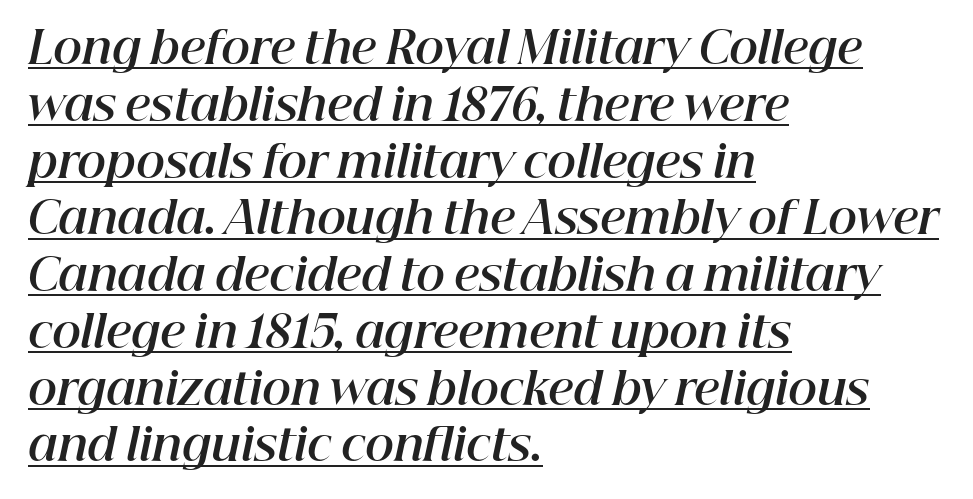
{"italic": "yes", "lean": "right", "slant_degrees": 12, "bold": "yes", "weight": "bold", "width": "normal", "stroke_contrast": "high", "x_height": "medium", "monospaced": "no", "underline": "yes", "align": "left", "line_spacing": "normal", "line_spacing_ratio": 1.29, "letter_spacing": "normal", "letter_spacing_em": 0.0, "glyph_px": 44}
